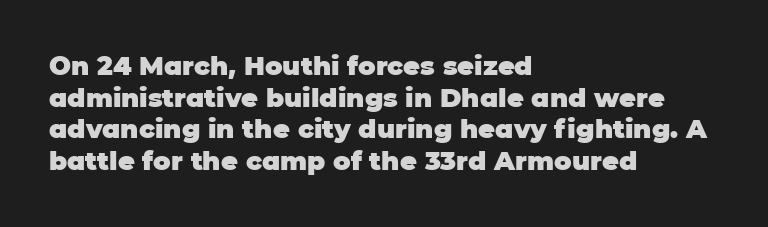
I'd describe the lettering as bold — thick and assertive. Words appear dense and cohesive because spacing is normal. Reading down the block, your eye returns to a fixed left position each line. The lettering holds an erect, upright posture throughout. Descender tails drop into unmarked territory.
